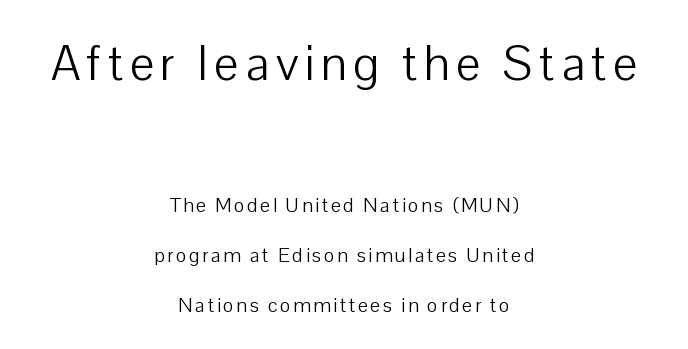
These lines were composed using upright roman letters. Scale decreases going downward across the two blocks. Only glyphs here, with clear space below each row. Both edges are ragged and mirror each other, which tells us the setting is centered.
